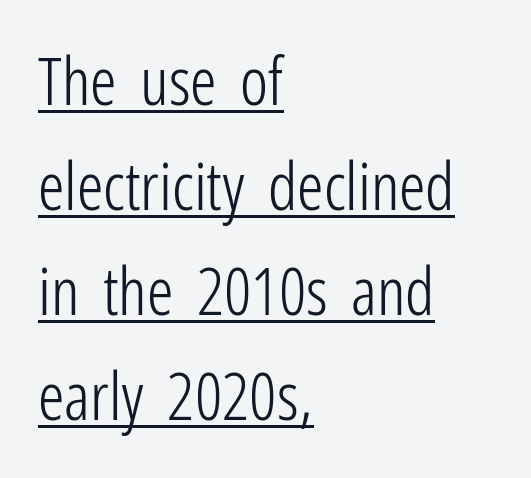
Proportional: the letters do not fall into vertical columns. Glyph-to-glyph distance matches everyday printed text. Horizontal alignment here is leftward, the default for most running prose. The weight would be labelled regular, book, light, or lighter still. Is there any slant? The stems are plumb. Glance below the letters and you will spot a drawn line.
